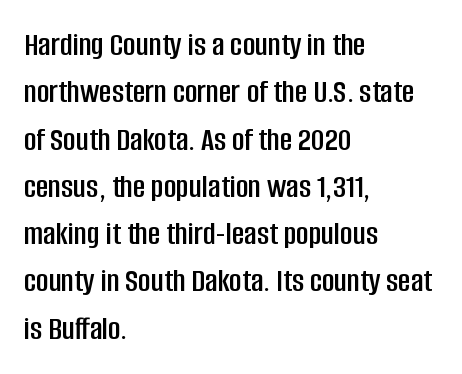
{"serif": "no", "italic": "no", "width": "condensed", "stroke_contrast": "low", "x_height": "large", "monospaced": "no", "underline": "no", "align": "left", "line_spacing": "normal", "line_spacing_ratio": 1.39, "letter_spacing": "normal", "letter_spacing_em": 0.0, "glyph_px": 34}
